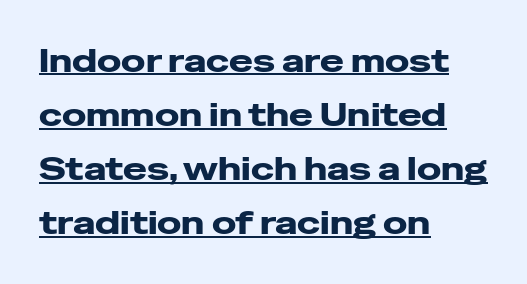
{"serif": "no", "italic": "no", "bold": "yes", "weight": "heavy", "width": "wide", "stroke_contrast": "low", "x_height": "medium", "monospaced": "no", "underline": "yes", "align": "left", "line_spacing": "normal", "line_spacing_ratio": 1.69, "letter_spacing": "normal", "letter_spacing_em": 0.0, "glyph_px": 32}
